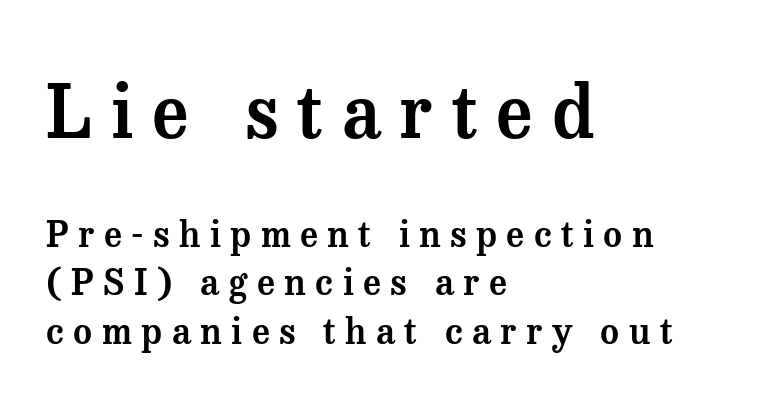
The image shows 73 px serif type, upright; set left-aligned, normal line spacing (1.34x), unusually wide letter spacing (+0.26 em), not underlined; the first (top) block is 2.03x larger; medium stroke contrast and a medium x-height.
